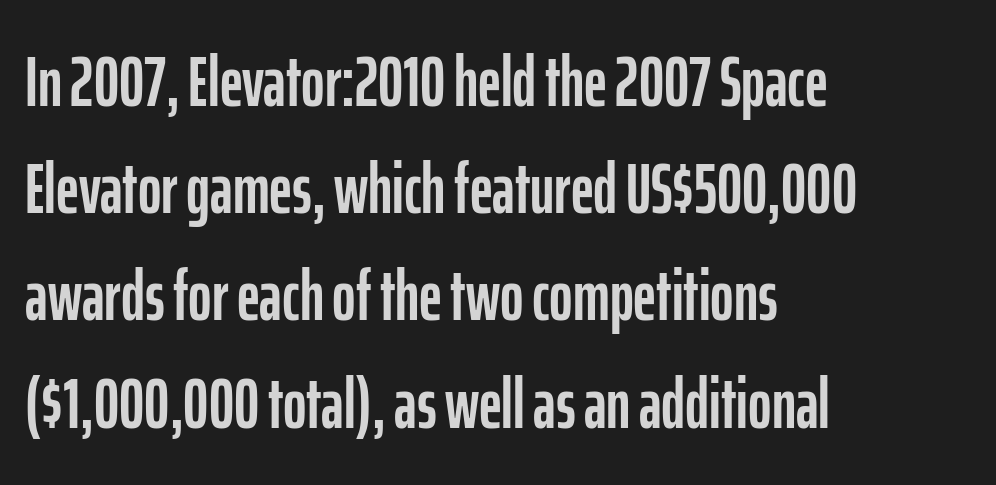
{"serif": "no", "italic": "no", "width": "condensed", "stroke_contrast": "low", "x_height": "medium", "monospaced": "no", "underline": "no", "align": "left", "line_spacing": "normal", "line_spacing_ratio": 1.51, "letter_spacing": "normal", "letter_spacing_em": 0.0, "glyph_px": 71}
